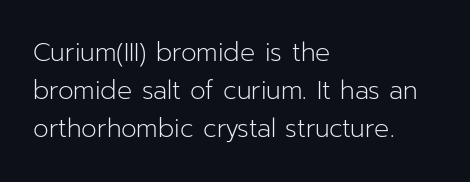
Q: Is the text bold? A: No.
Q: Is the text italic (slanted)? A: No, it is upright.
Q: Is the text underlined? A: No.
Q: How is the paragraph aligned? A: Left-aligned.
Q: Is the spacing between letters normal or unusually wide? A: Normal.
Q: Is the spacing between lines tight, normal or loose? A: Normal.
